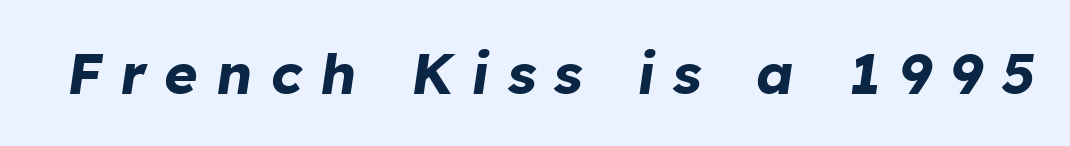
Q: Is the text bold? A: Yes.
Q: Is the text italic (slanted)? A: Yes, it leans right by about 8 degrees.
Q: Is the text underlined? A: No.
Q: Is the spacing between letters normal or unusually wide? A: Unusually wide.
Q: Width (condensed, normal, or wide)? A: Normal.
Q: Stroke contrast? A: Low.
Q: x-height? A: Medium.
Q: Monospaced? A: No.
